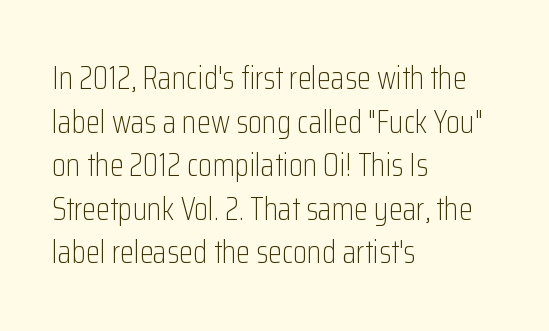
The image shows 32 px light, condensed sans-serif type, upright; set left-aligned, normal line spacing (1.36x), normal letter spacing, not underlined; low stroke contrast and a medium x-height.
